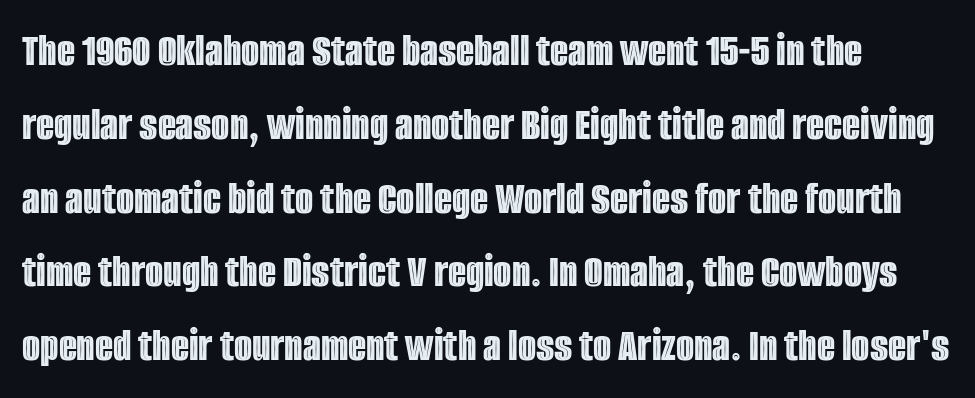
The image shows 47 px condensed type, upright; set normal line spacing (1.57x), normal letter spacing, not underlined; a large x-height.
